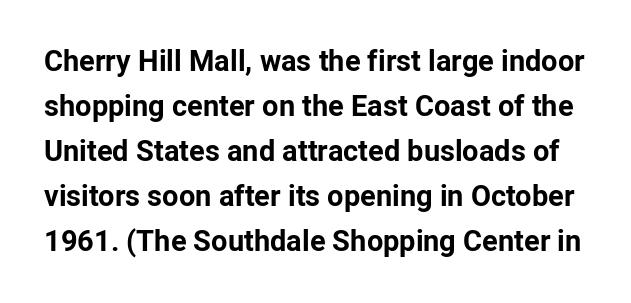
The image shows 29 px bold sans-serif type, upright; set normal line spacing (1.55x), normal letter spacing, not underlined; low stroke contrast and a medium x-height.
